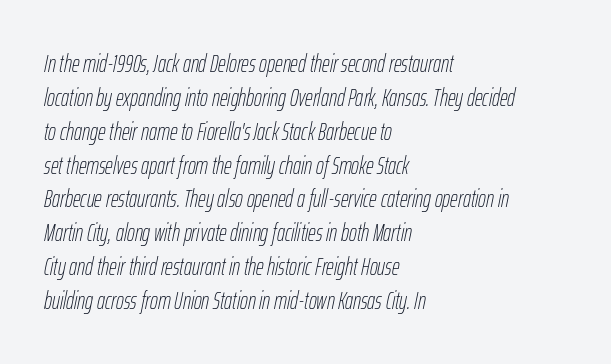
Q: Is the text bold? A: No.
Q: Is the text italic (slanted)? A: Yes, it leans right by about 12 degrees.
Q: Is the text underlined? A: No.
Q: How is the paragraph aligned? A: Left-aligned.
Q: Is the spacing between letters normal or unusually wide? A: Normal.
Q: Is the spacing between lines tight, normal or loose? A: Normal.
